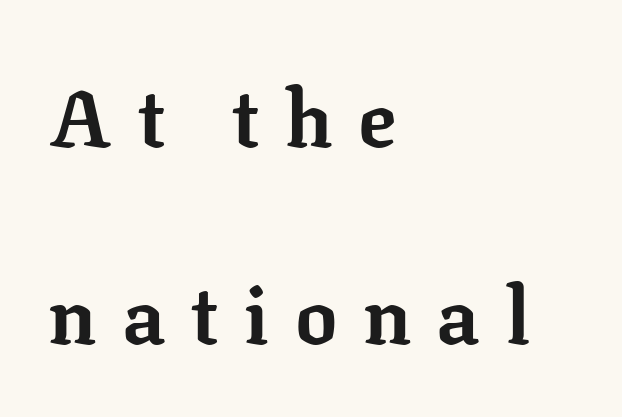
Any mark beneath the type? The region is blank. Visually the block forms a straight wall on the left and a jagged coastline on the right. Compared with typical body copy, the letter spacing here is much looser. This is heavy type, rendered in bold.
